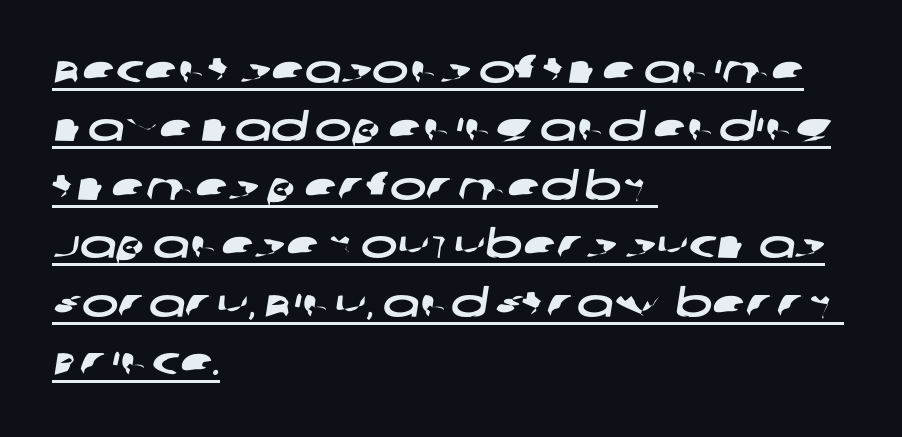
Q: Is the typeface a serif or a sans-serif typeface? A: Sans-serif.
Q: Is the text underlined? A: Yes.
Q: How is the paragraph aligned? A: Left-aligned.
Q: Is the spacing between letters normal or unusually wide? A: Normal.
Q: Is the spacing between lines tight, normal or loose? A: Normal.
Q: Width (condensed, normal, or wide)? A: Wide.
Q: Stroke contrast? A: Low.
Q: x-height? A: Large.
Q: Monospaced? A: No.
